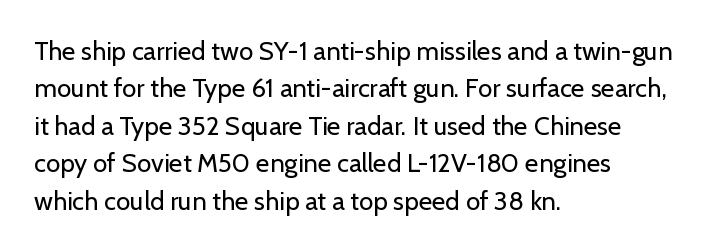
The image shows 26 px text type, upright; set left-aligned, normal line spacing (1.44x), normal letter spacing, not underlined.
